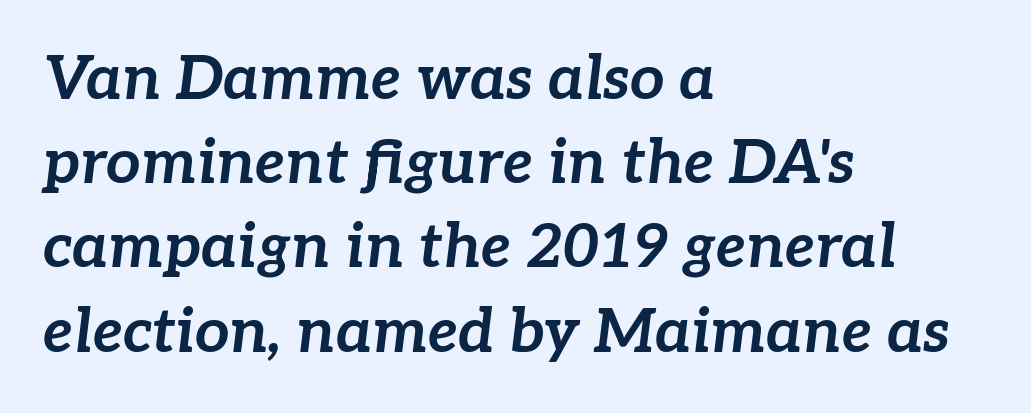
Heavy-handed strokes throughout: this text is bold. If you drew a ruler down the left edge, every line would touch it. Words appear dense and cohesive because spacing is normal. Letters rest on an invisible, unmarked baseline. Is there much room between lines? A standard amount, neither cramped nor airy.
